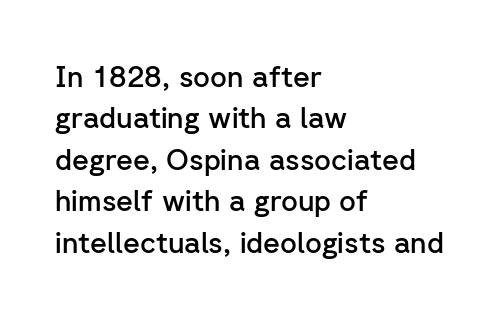
Note the varied advance widths — an 'i' is clearly narrower than an 'm'. The strokes are fattened partway — semibold, not bold. Nothing unusual about the tracking: characters are spaced as the font intends. The glyphs are unaccompanied by any horizontal stroke below them. The letters stand straight up with perfectly vertical stems. Observe the absence of serifs on each vertical stroke in this sample.
